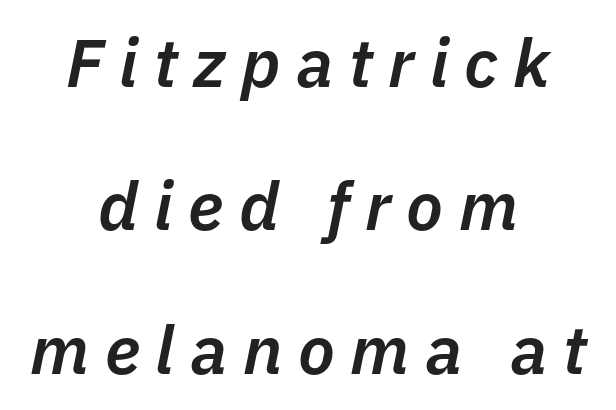
Typesetter's note: demi weight, one step under bold. The rag falls on both sides of this text block equally. Here the designer chose a conventional face with non-uniform glyph widths. Leading is clearly above the norm, producing a sparse column. The gaps between neighbouring characters are conspicuously large. Designer's note — italics engaged.
